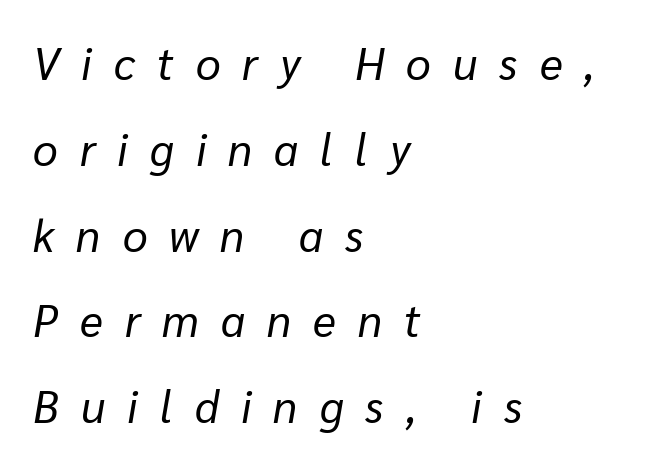
Would a proofreader flag this as italicized? Yes. If you measured baseline to baseline, you'd find a long distance. Summary of weight: not heavy and not bold. The passage shown has open, widely tracked lettering throughout. Character widths vary here, with narrow letters taking less room than wide ones. The space directly below the letters is spotless.
